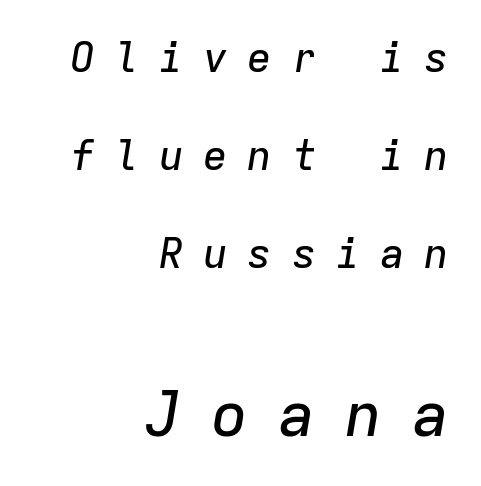
Q: Is the text italic (slanted)? A: Yes, it leans right by about 9 degrees.
Q: Is the text underlined? A: No.
Q: How is the paragraph aligned? A: Right-aligned.
Q: Is the spacing between letters normal or unusually wide? A: Unusually wide.
Q: Is the spacing between lines tight, normal or loose? A: Loose.
Q: Which block of text is set in a larger size, the first (top) or the second (bottom)? A: The second (bottom) one.
Q: Width (condensed, normal, or wide)? A: Normal.
Q: Stroke contrast? A: Low.
Q: x-height? A: Medium.
Q: Monospaced? A: Yes.
